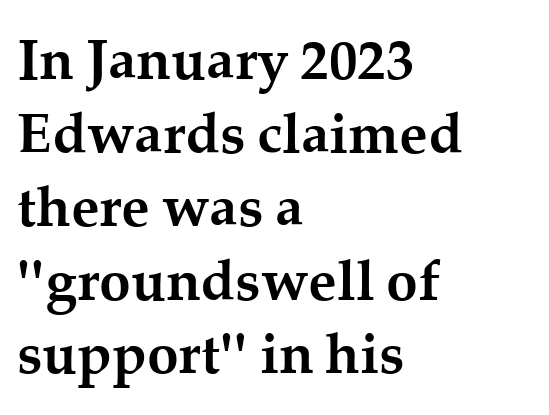
Underlining? Definitely not there. This rendering employs a face with finishing strokes, i.e., a serif. Reading down the column, the eye jumps a familiar distance to each next line. Look at the stroke-to-counter ratio: heavy, a bold.
